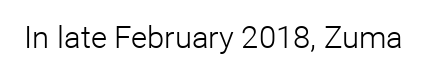
The passage shown is typeset with a sans-serif family. A roman cut, with each character standing at attention. The strip under each line holds only bare page. Caption: face not bold, strokes unweighted.
